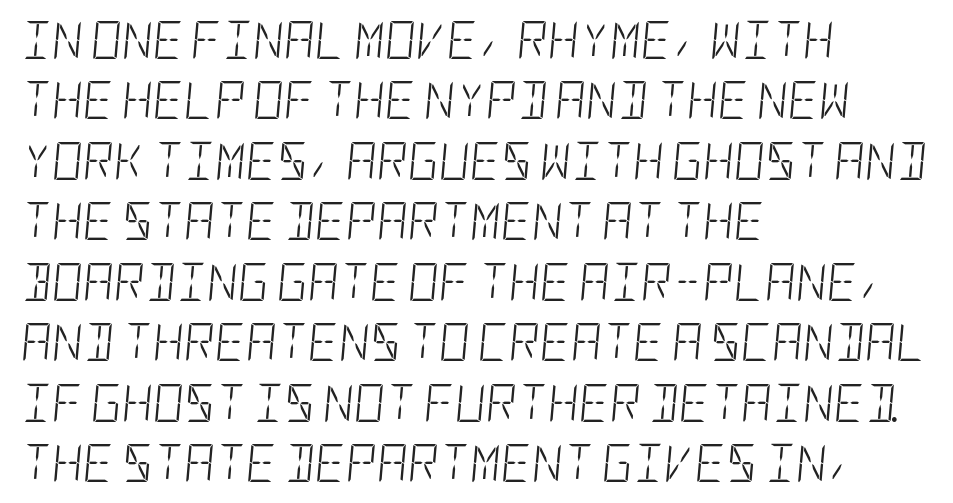
{"italic": "yes", "lean": "right", "slant_degrees": 5, "bold": "no", "weight": "light", "width": "condensed", "stroke_contrast": "low", "x_height": "large", "underline": "no", "align": "left", "line_spacing": "normal", "line_spacing_ratio": 1.59, "letter_spacing": "normal", "letter_spacing_em": 0.0, "glyph_px": 38}
